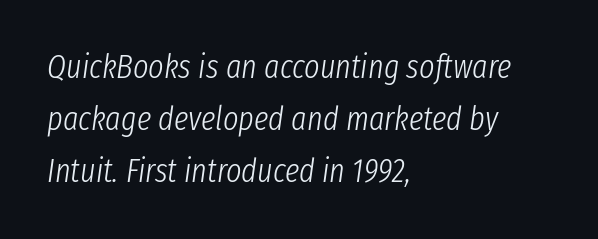
The image shows 33 px light, condensed type, italic (leaning right); set left-aligned, normal line spacing (1.58x), normal letter spacing, not underlined; low stroke contrast and a medium x-height.
